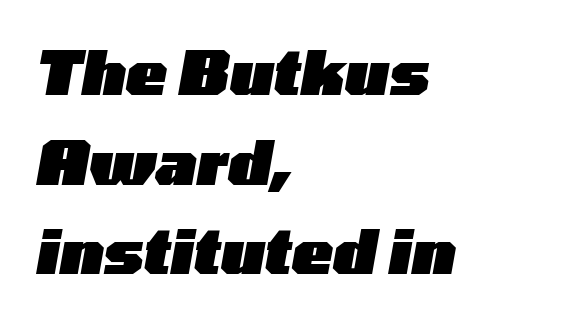
{"italic": "yes", "lean": "right", "slant_degrees": 10, "bold": "yes", "weight": "heavy", "width": "wide", "stroke_contrast": "low", "x_height": "medium", "monospaced": "no", "underline": "no", "align": "left", "line_spacing": "normal", "line_spacing_ratio": 1.47, "letter_spacing": "normal", "letter_spacing_em": 0.0, "glyph_px": 61}
